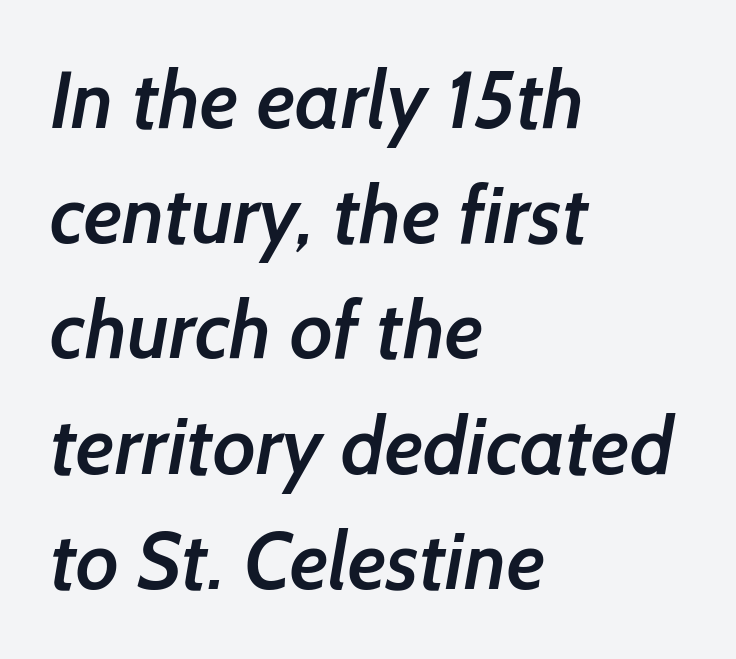
The image shows 80 px semibold sans-serif type; set left-aligned, normal line spacing (1.44x), normal letter spacing, not underlined; low stroke contrast and a medium x-height.
